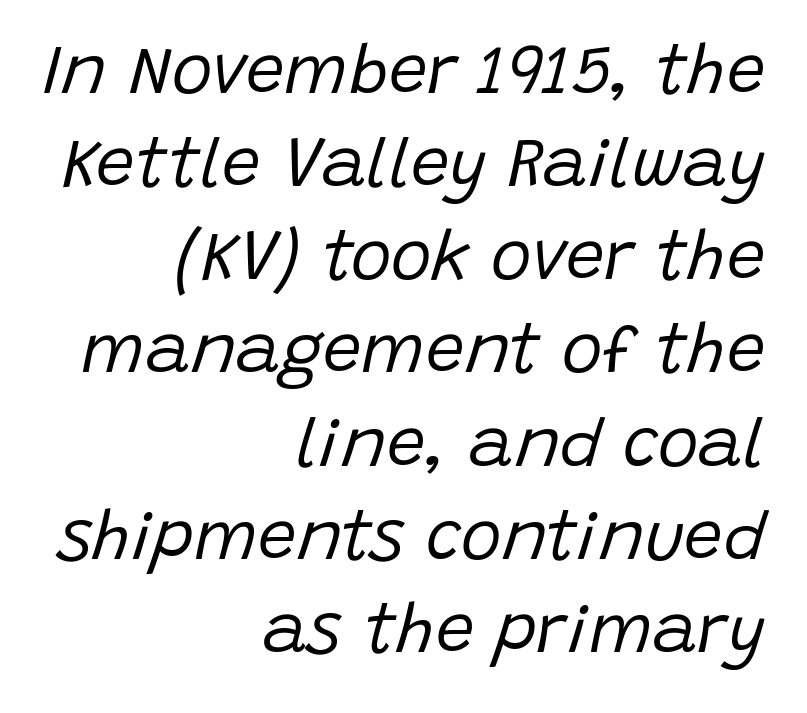
Think of a printed novel: that variable character pitch is what you see here. Honestly, there is no underline to notice here at all. In terms of posture, this sample is oblique. The gaps between neighbouring characters are ordinary and unremarkable. Summary of weight: not heavy and not bold. Normally led — the rows are evenly, conventionally spaced.
